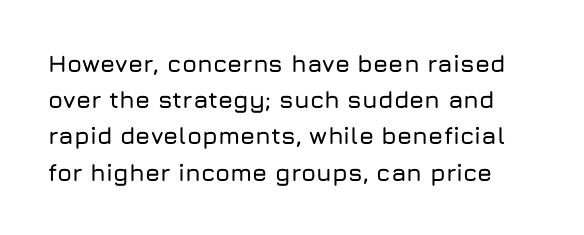
{"italic": "no", "underline": "no", "line_spacing": "normal", "line_spacing_ratio": 1.51, "letter_spacing": "normal", "letter_spacing_em": 0.0, "glyph_px": 24}
